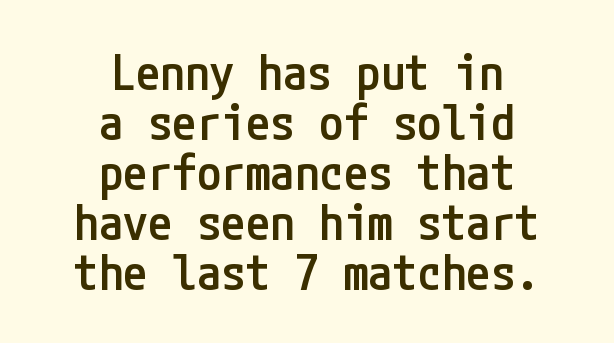
{"serif": "no", "italic": "no", "bold": "semi", "weight": "semibold", "width": "condensed", "stroke_contrast": "low", "x_height": "medium", "underline": "no", "align": "center", "line_spacing": "tight", "line_spacing_ratio": 1.02, "letter_spacing": "normal", "letter_spacing_em": 0.0, "glyph_px": 49}
